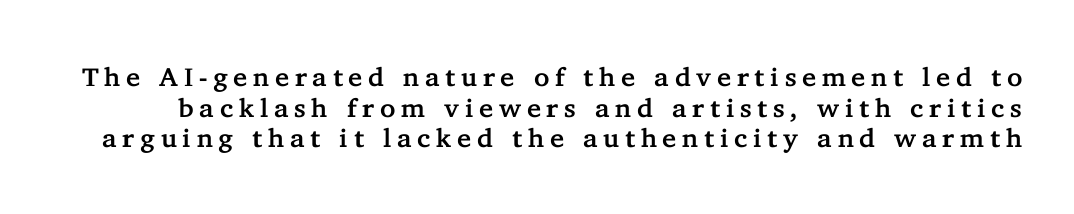
Q: Is the text italic (slanted)? A: No, it is upright.
Q: Is the text underlined? A: No.
Q: Is the spacing between letters normal or unusually wide? A: Unusually wide.
